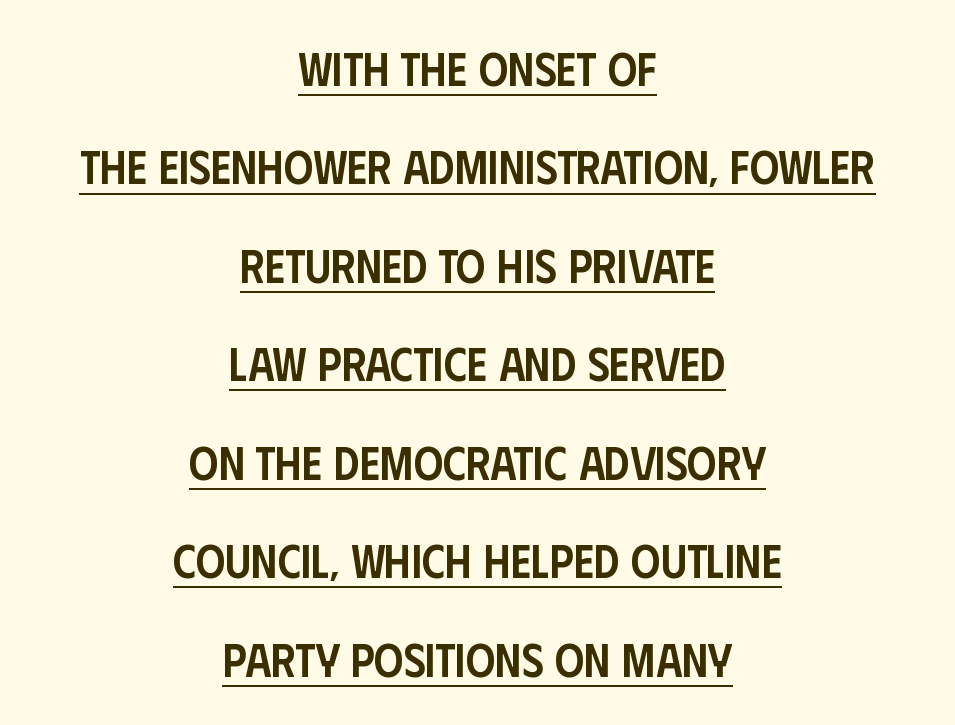
{"serif": "no", "italic": "no", "bold": "semi", "weight": "semibold", "width": "condensed", "stroke_contrast": "low", "x_height": "large", "monospaced": "no", "underline": "yes", "align": "center", "line_spacing": "loose", "line_spacing_ratio": 2.14, "letter_spacing": "normal", "letter_spacing_em": 0.0, "glyph_px": 46}
